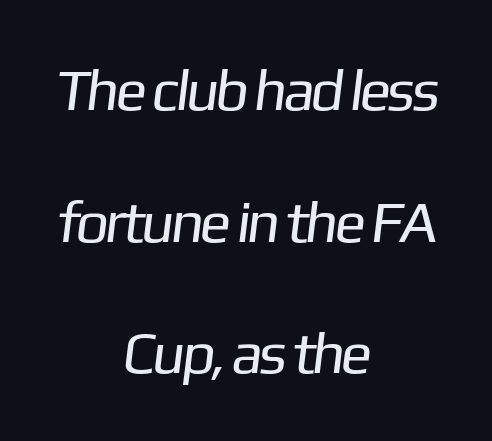
Q: Is the text bold? A: No.
Q: Is the typeface a serif or a sans-serif typeface? A: Sans-serif.
Q: Is the text underlined? A: No.
Q: How is the paragraph aligned? A: Centered.
Q: Is the spacing between letters normal or unusually wide? A: Normal.
Q: Is the spacing between lines tight, normal or loose? A: Loose.
Q: Width (condensed, normal, or wide)? A: Normal.
Q: Stroke contrast? A: Low.
Q: x-height? A: Medium.
Q: Monospaced? A: No.
